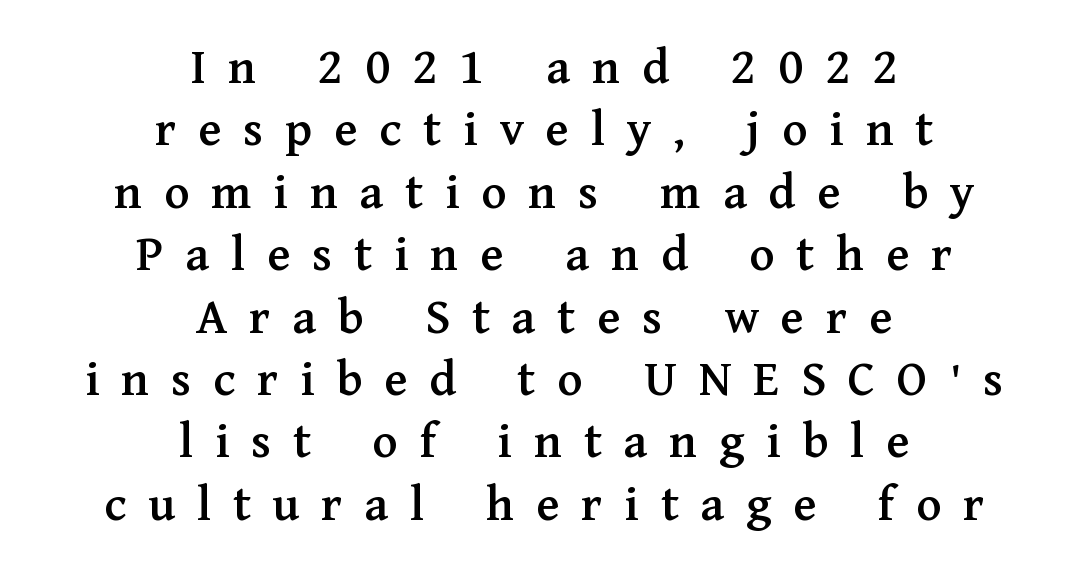
{"serif": "yes", "italic": "no", "width": "normal", "stroke_contrast": "medium", "x_height": "medium", "monospaced": "no", "underline": "no", "align": "center", "line_spacing_ratio": 1.2, "letter_spacing": "wide", "letter_spacing_em": 0.42, "glyph_px": 52}
